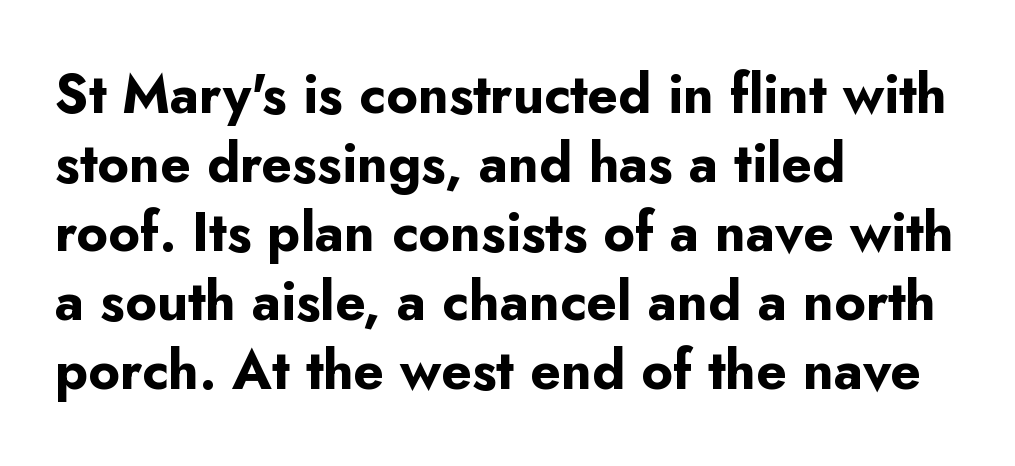
The image shows 54 px bold sans-serif type, upright; set left-aligned, normal line spacing (1.28x), normal letter spacing, not underlined; low stroke contrast and a small x-height.
